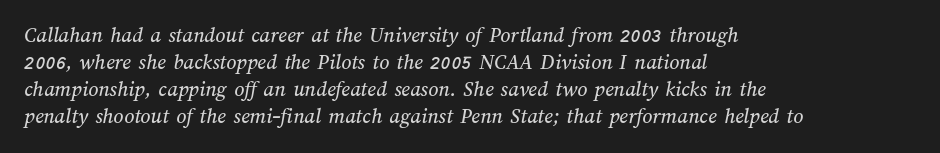
Q: Is the text underlined? A: No.
Q: How is the paragraph aligned? A: Left-aligned.
Q: Is the spacing between letters normal or unusually wide? A: Normal.
